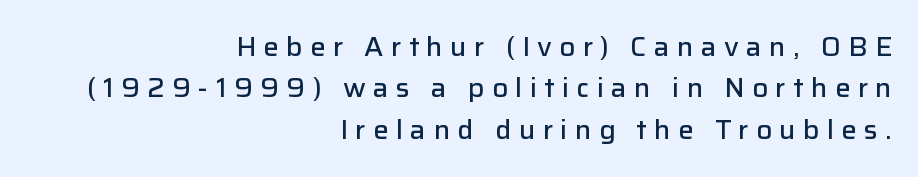
The image shows 26 px text type, upright; set right-aligned, normal line spacing (1.59x), unusually wide letter spacing (+0.28 em), not underlined.
